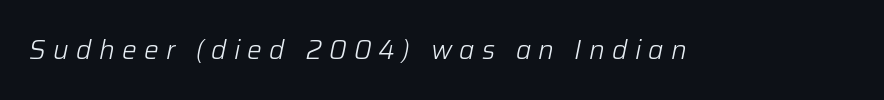
Q: Is the text bold? A: No.
Q: Is the text italic (slanted)? A: Yes, it leans right by about 12 degrees.
Q: Is the text underlined? A: No.
Q: Is the spacing between letters normal or unusually wide? A: Unusually wide.
